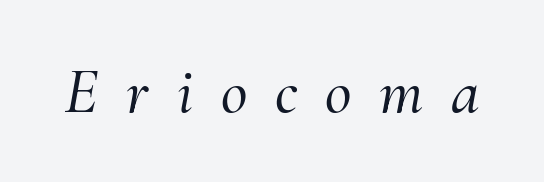
Is the letter spacing exaggerated? Yes — the characters are pushed far apart. Is this a sans? No — the strokes have serifs. The foot of each line stays bare and open. The axis of the letterforms is tilted away from vertical.
